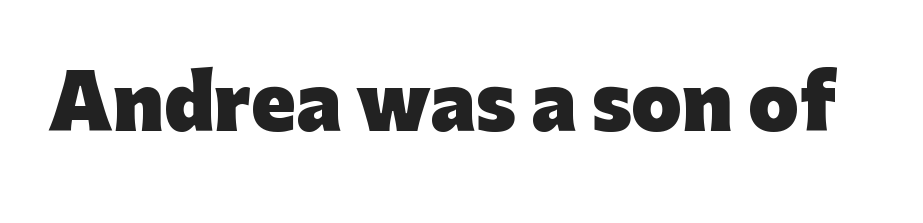
Tracking value appears to be zero — textbook default spacing. Unmarked baselines from the first word to the last. The lettering holds an erect, upright posture throughout. Heavy, bold letterforms. A typesetter would call this proportional, since set widths differ per character. What kind of face is this? One without serifs — a sans.
